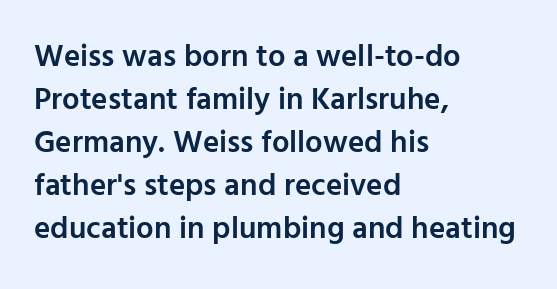
{"serif": "no", "italic": "no", "bold": "semi", "weight": "semibold", "width": "normal", "stroke_contrast": "low", "x_height": "medium", "monospaced": "no", "underline": "no", "align": "left", "line_spacing": "normal", "line_spacing_ratio": 1.39, "letter_spacing": "normal", "letter_spacing_em": 0.0, "glyph_px": 31}
